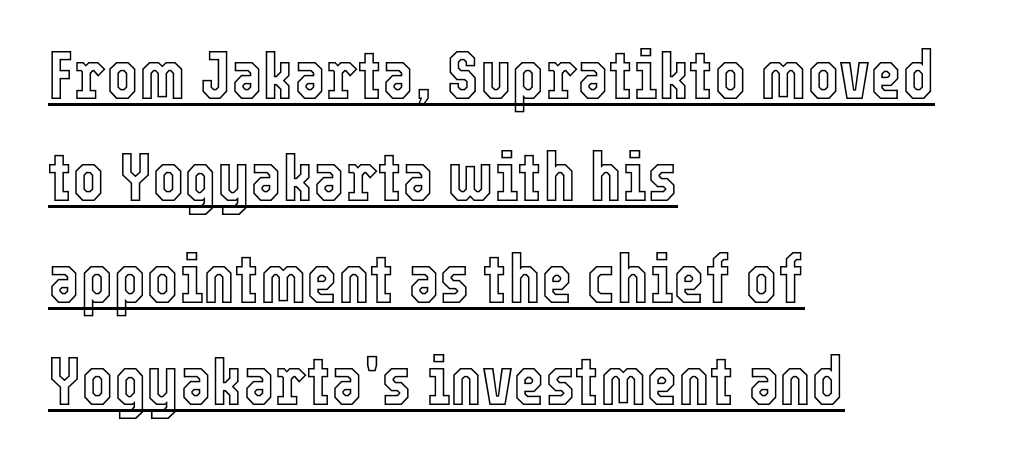
Posture: straight, roman, zero tilt. Check the space under the baseline: a stroke is drawn there. There is no visible air inserted between adjacent glyphs. Think of a printed novel: that variable character pitch is what you see here.
